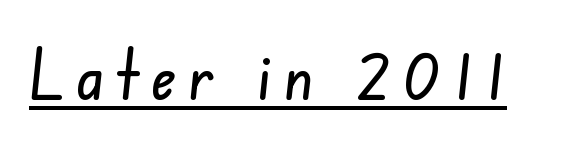
Q: Is the typeface a serif or a sans-serif typeface? A: Sans-serif.
Q: Is the text underlined? A: Yes.
Q: Width (condensed, normal, or wide)? A: Condensed.
Q: Stroke contrast? A: Low.
Q: x-height? A: Small.
Q: Monospaced? A: No.
